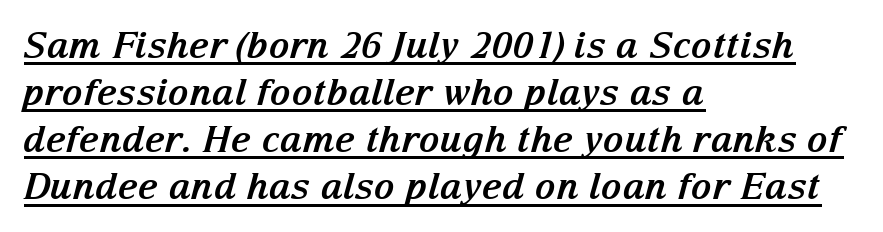
What kind of face is this? One with serifs. The face used here is rendered with its standard letterfit. I'd describe the lettering as bold — thick and assertive. Looking at the ascenders, they clearly lean. The string is rendered with underlining switched on.
